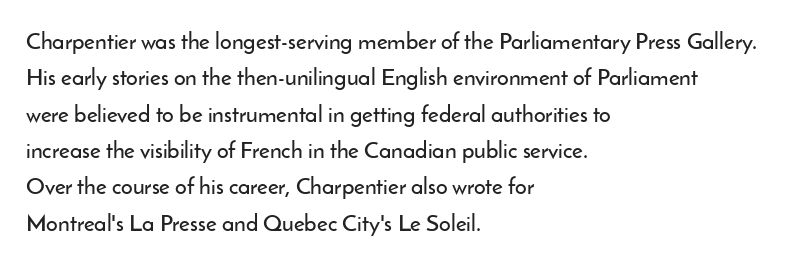
Q: Is the text italic (slanted)? A: No, it is upright.
Q: Is the text underlined? A: No.
Q: How is the paragraph aligned? A: Left-aligned.
Q: Is the spacing between letters normal or unusually wide? A: Normal.
Q: Is the spacing between lines tight, normal or loose? A: Normal.
